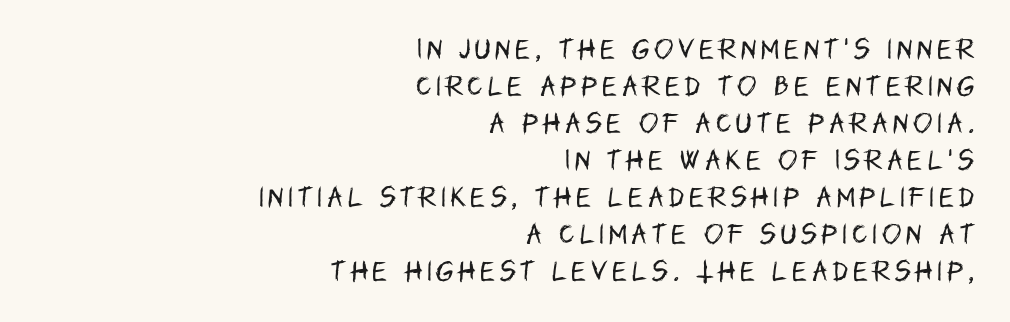
Q: Is the text bold? A: No.
Q: Is the text italic (slanted)? A: No, it is upright.
Q: Is the text underlined? A: No.
Q: How is the paragraph aligned? A: Right-aligned.
Q: Is the spacing between letters normal or unusually wide? A: Unusually wide.
Q: Is the spacing between lines tight, normal or loose? A: Normal.
